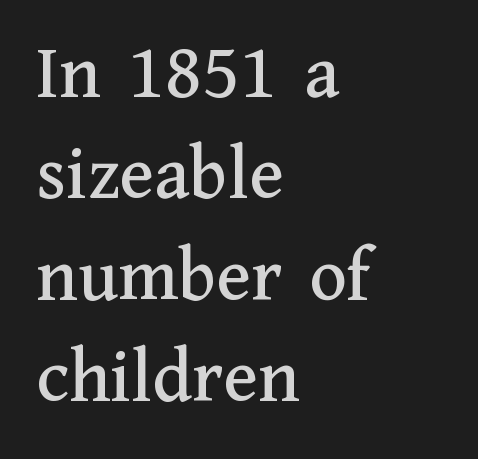
{"serif": "yes", "italic": "no", "width": "normal", "stroke_contrast": "medium", "x_height": "medium", "monospaced": "no", "underline": "no", "align": "left", "line_spacing": "normal", "line_spacing_ratio": 1.3, "letter_spacing": "normal", "letter_spacing_em": 0.0, "glyph_px": 78}
